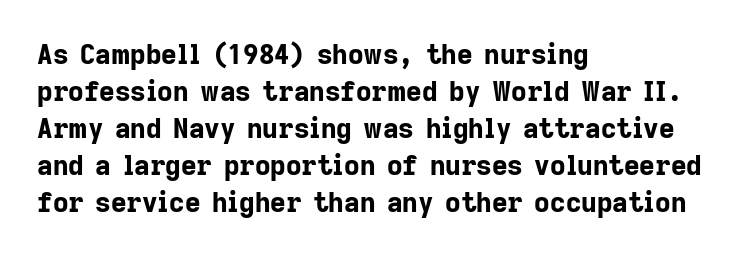
{"italic": "no", "bold": "yes", "underline": "no", "align": "left", "line_spacing": "normal", "line_spacing_ratio": 1.37, "letter_spacing": "normal", "letter_spacing_em": 0.0, "glyph_px": 27}
